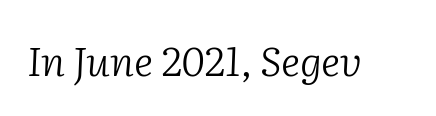
This sample has the flowing, uneven cadence of proportional lettering. Bare-footed words on every line. Emphasis-style slanted type is in use. Compared with a typical body face, this is equally light or lighter still.
